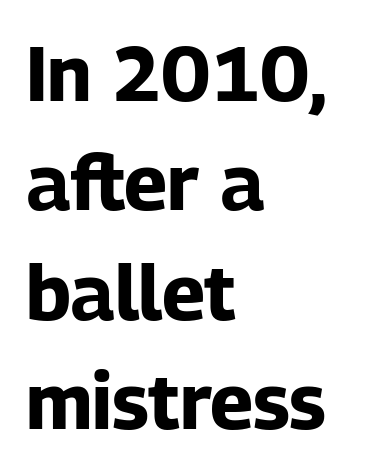
Upright lettering throughout. Classification — sans serif. The letters advance in unequal steps, a hallmark of proportional type. Spacing between characters is what you'd get straight out of the box. Leftover space on each line is placed entirely after the last word.
